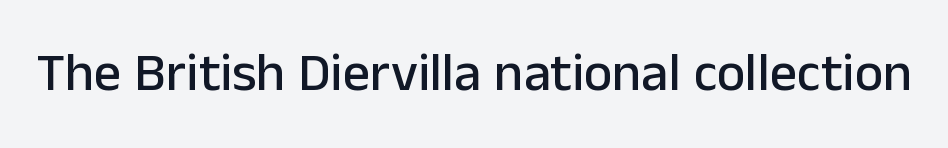
Q: Is the text italic (slanted)? A: No, it is upright.
Q: Is the typeface a serif or a sans-serif typeface? A: Sans-serif.
Q: Is the text underlined? A: No.
Q: Is the spacing between letters normal or unusually wide? A: Normal.
Q: Width (condensed, normal, or wide)? A: Normal.
Q: Stroke contrast? A: Low.
Q: x-height? A: Medium.
Q: Monospaced? A: No.
